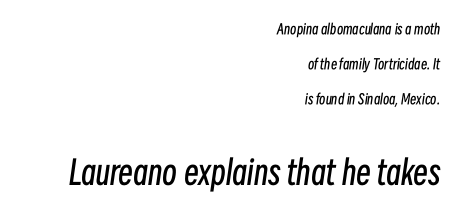
{"italic": "yes", "lean": "right", "slant_degrees": 8, "bold": "no", "weight": "regular", "width": "condensed", "stroke_contrast": "low", "x_height": "medium", "monospaced": "no", "underline": "no", "align": "right", "line_spacing": "loose", "line_spacing_ratio": 2.49, "letter_spacing": "normal", "letter_spacing_em": 0.0, "larger_block": "second", "size_ratio": 2.36, "glyph_px": 33}
